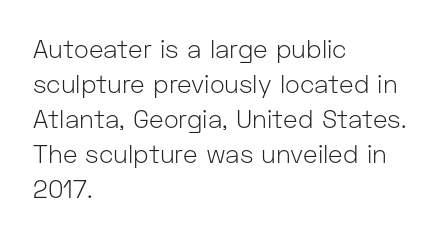
Nobody drew a line under any word here. The passage is arranged the way most books set body copy — flush left. Is the stroke heavy? The answer is a plain regular-or-lighter. Nobody touched the tracking dial on this one. A roman cut, with each character standing at attention. The space between consecutive lines is moderate.
